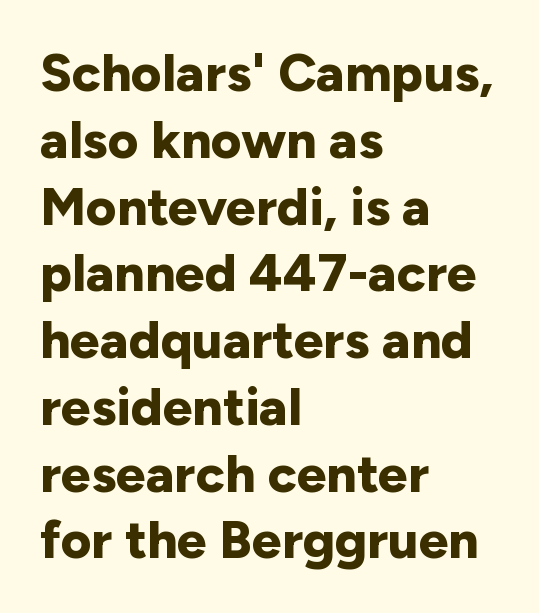
The image shows 53 px bold sans-serif type, upright; set left-aligned, normal line spacing (1.26x), normal letter spacing, not underlined; low stroke contrast and a medium x-height.
